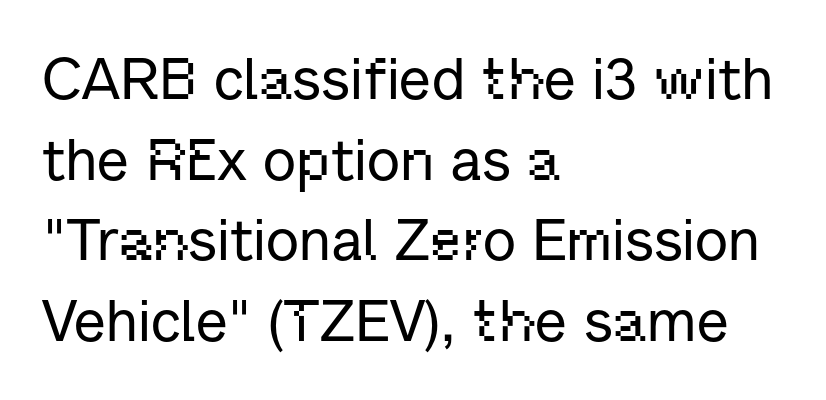
Q: Is the text italic (slanted)? A: No, it is upright.
Q: Is the typeface a serif or a sans-serif typeface? A: Sans-serif.
Q: Is the text underlined? A: No.
Q: How is the paragraph aligned? A: Left-aligned.
Q: Is the spacing between letters normal or unusually wide? A: Normal.
Q: Is the spacing between lines tight, normal or loose? A: Normal.
Q: Width (condensed, normal, or wide)? A: Normal.
Q: Stroke contrast? A: Low.
Q: x-height? A: Medium.
Q: Monospaced? A: No.
